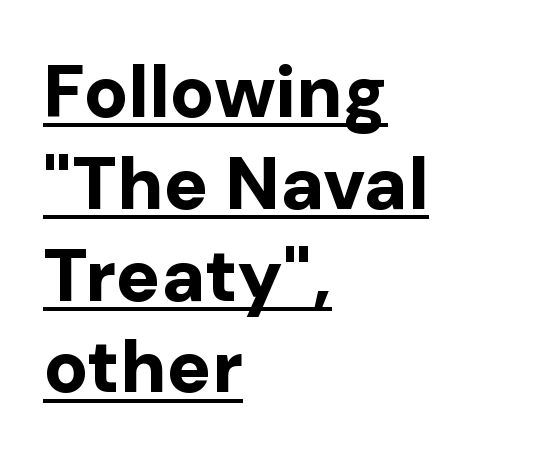
Q: Is the text bold? A: Yes.
Q: Is the text italic (slanted)? A: No, it is upright.
Q: Is the typeface a serif or a sans-serif typeface? A: Sans-serif.
Q: Is the text underlined? A: Yes.
Q: How is the paragraph aligned? A: Left-aligned.
Q: Is the spacing between letters normal or unusually wide? A: Normal.
Q: Width (condensed, normal, or wide)? A: Normal.
Q: Stroke contrast? A: Low.
Q: x-height? A: Medium.
Q: Monospaced? A: No.
